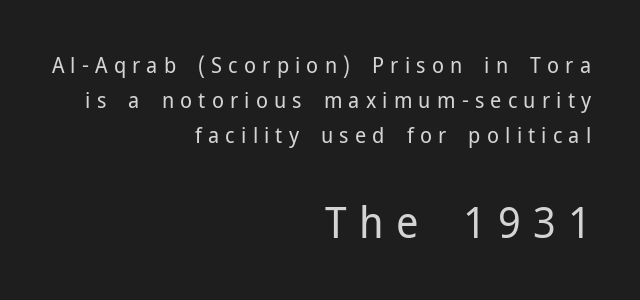
The image shows 44 px regular-weight sans-serif type, upright; set right-aligned, normal line spacing (1.6x), unusually wide letter spacing (+0.28 em), not underlined; the second (bottom) block is 2.0x larger; low stroke contrast and a medium x-height.
